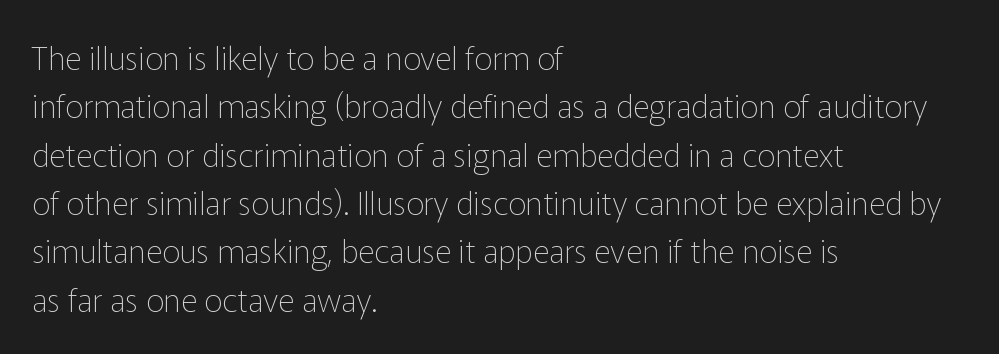
The specimen reads as upright at a glance. Successive baselines arrive at the customary interval. The face used here is proportionally spaced, like ordinary book or web type. I'd call this a sans setting — the letters go barefoot. Observe the ordinary spacing: letters are neighbours, not strangers. Visually the block forms a straight wall on the left and a jagged coastline on the right.
